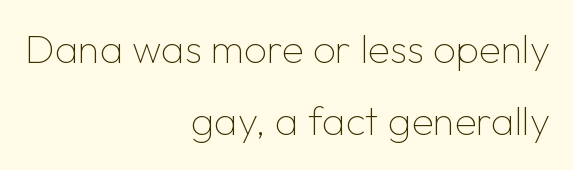
Note: no serifs on the glyphs. Weight: regular or lighter. This rendering features lettering with no underline. The paragraph has a hard right edge and a soft left edge. Proportional: the letters do not fall into vertical columns. Every stem runs plumb, perpendicular to the baseline.
